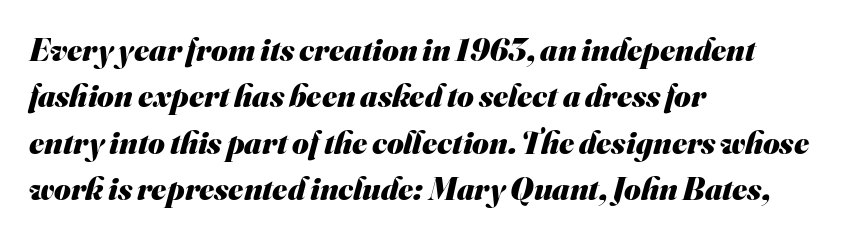
Q: Is the text bold? A: Yes.
Q: Is the typeface a serif or a sans-serif typeface? A: Sans-serif.
Q: Is the text underlined? A: No.
Q: How is the paragraph aligned? A: Left-aligned.
Q: Is the spacing between letters normal or unusually wide? A: Normal.
Q: Is the spacing between lines tight, normal or loose? A: Normal.
Q: Width (condensed, normal, or wide)? A: Normal.
Q: Stroke contrast? A: Medium.
Q: x-height? A: Small.
Q: Monospaced? A: No.
